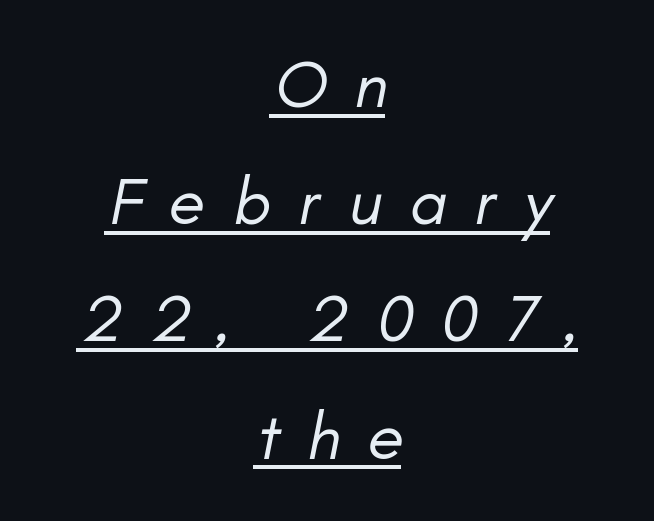
The image shows 67 px regular-weight type, italic (leaning right); set centered, line spacing 1.75x, unusually wide letter spacing (+0.41 em), underlined; low stroke contrast and a small x-height.
